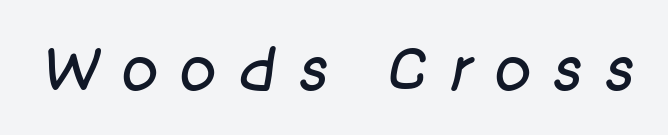
{"italic": "yes", "lean": "right", "slant_degrees": 11, "bold": "no", "weight": "regular", "width": "normal", "stroke_contrast": "low", "x_height": "large", "monospaced": "no", "underline": "no", "letter_spacing": "wide", "letter_spacing_em": 0.38, "glyph_px": 60}
